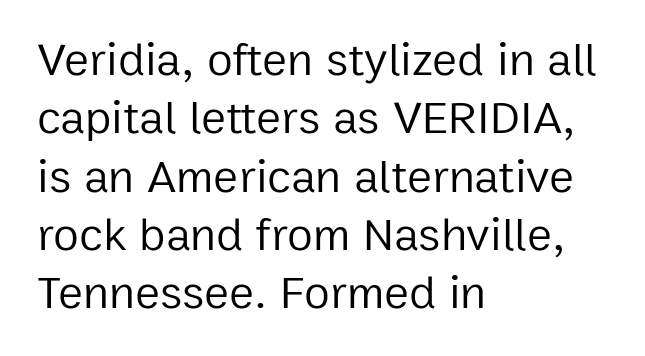
The image shows 47 px regular-weight sans-serif type, upright; set left-aligned, line spacing 1.24x, normal letter spacing, not underlined; low stroke contrast and a medium x-height.
